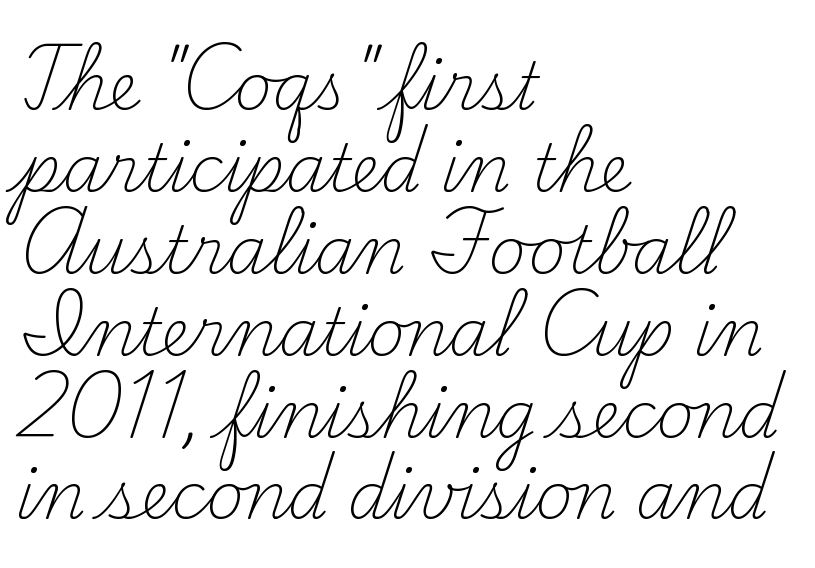
Q: Is the text bold? A: No.
Q: Is the text italic (slanted)? A: Yes.
Q: Is the text underlined? A: No.
Q: How is the paragraph aligned? A: Left-aligned.
Q: Is the spacing between letters normal or unusually wide? A: Normal.
Q: Is the spacing between lines tight, normal or loose? A: Normal.
Q: Width (condensed, normal, or wide)? A: Normal.
Q: Stroke contrast? A: Medium.
Q: x-height? A: Small.
Q: Monospaced? A: No.
